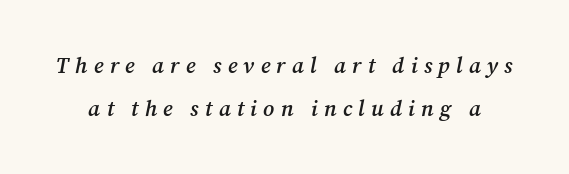
Descenders hang freely into open space. A typesetter would call this leading open, well beyond the default. Does the lettering tilt? It does — this is italic. Emphasis by weight is partial: semibold.
